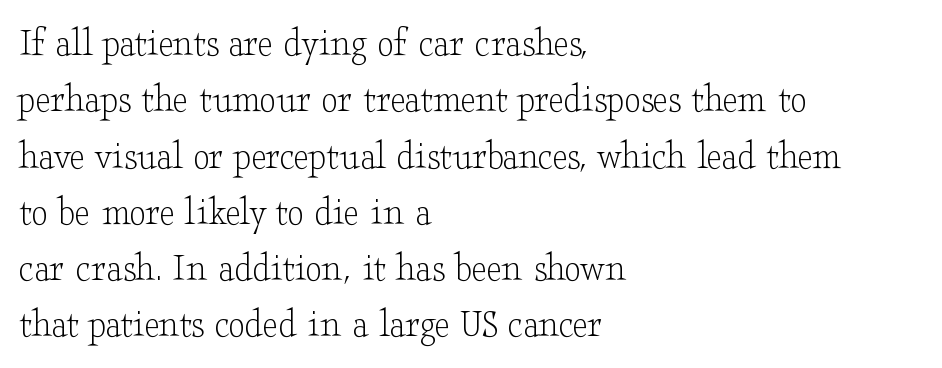
The image shows 42 px light, wide serif type, upright; set left-aligned, normal line spacing (1.34x), normal letter spacing, not underlined; low stroke contrast and a small x-height.
